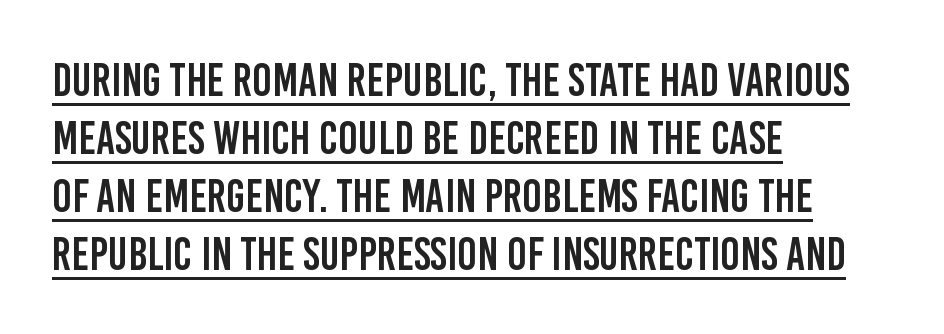
The image shows 46 px condensed sans-serif type, upright; set left-aligned, normal line spacing (1.26x), normal letter spacing, underlined; low stroke contrast and a large x-height.
